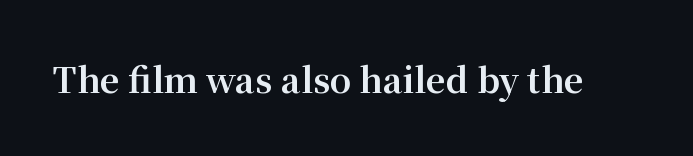
Q: Is the text bold? A: Yes.
Q: Is the text italic (slanted)? A: No, it is upright.
Q: Is the typeface a serif or a sans-serif typeface? A: Serif.
Q: Is the text underlined? A: No.
Q: Is the spacing between letters normal or unusually wide? A: Normal.
Q: Width (condensed, normal, or wide)? A: Normal.
Q: Stroke contrast? A: Medium.
Q: x-height? A: Medium.
Q: Monospaced? A: No.
